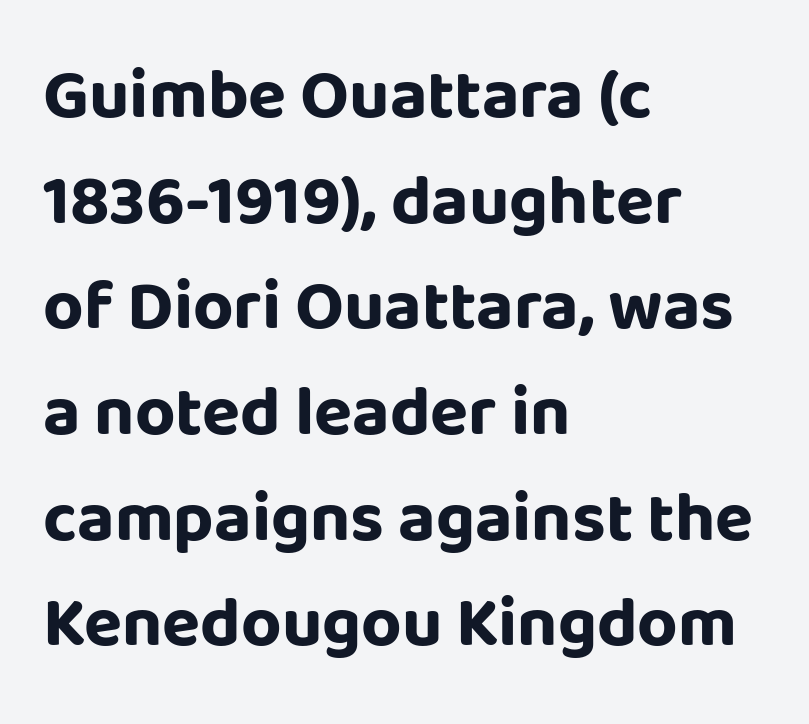
The image shows 70 px bold sans-serif type, upright; set left-aligned, normal line spacing (1.51x), normal letter spacing, not underlined; low stroke contrast and a large x-height.
